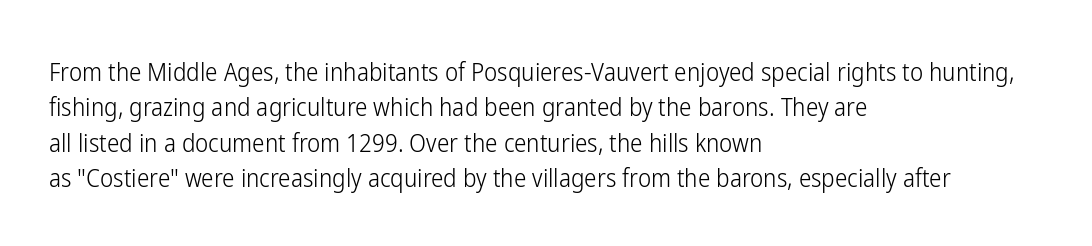
The image shows 25 px text type, upright; set left-aligned, normal line spacing (1.42x), normal letter spacing, not underlined.
